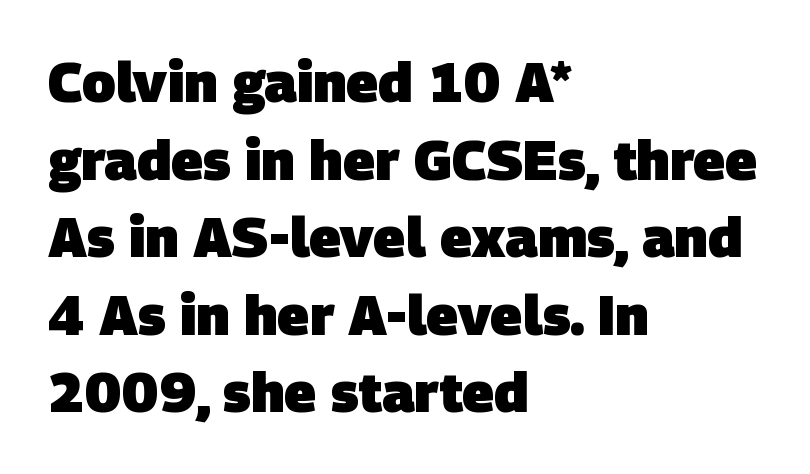
Anything drawn beneath the words? Only blank space. Observe the absence of serifs on each vertical stroke in this sample. Summary of vertical rhythm: regular, with standard interline spacing. Standard letterfit; no display-style spreading of the glyphs. These lines are rendered in a variable-pitch font. The letters are bold, with thick, heavy strokes.
